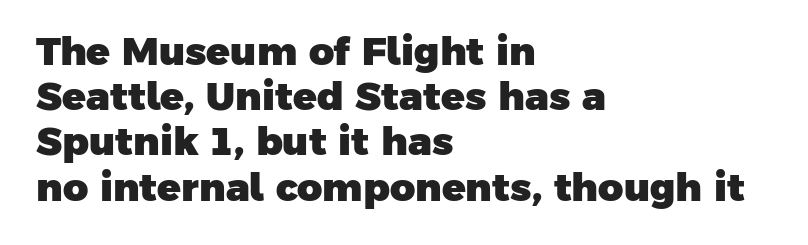
The image shows 39 px heavy sans-serif type; set left-aligned, line spacing 1.16x, normal letter spacing, not underlined; low stroke contrast and a medium x-height.
